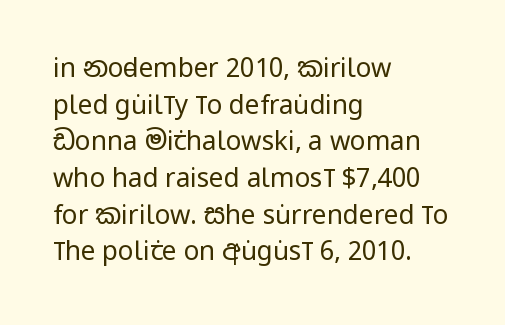
The image shows 26 px text type, upright; set left-aligned, normal line spacing (1.41x), normal letter spacing, not underlined.
